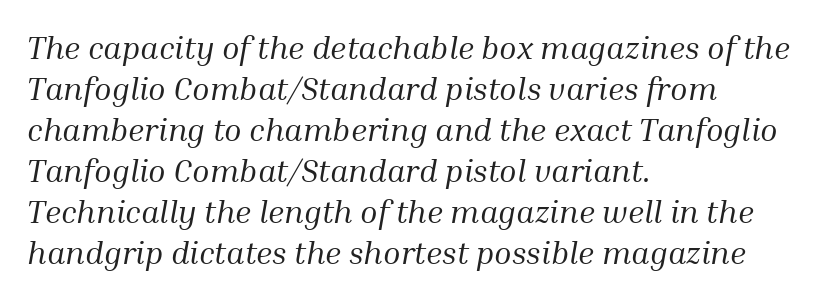
{"serif": "yes", "italic": "yes", "lean": "right", "slant_degrees": 10, "bold": "no", "weight": "regular", "width": "normal", "stroke_contrast": "medium", "x_height": "medium", "monospaced": "no", "underline": "no", "align": "left", "line_spacing": "normal", "line_spacing_ratio": 1.28, "letter_spacing": "normal", "letter_spacing_em": 0.0, "glyph_px": 32}
